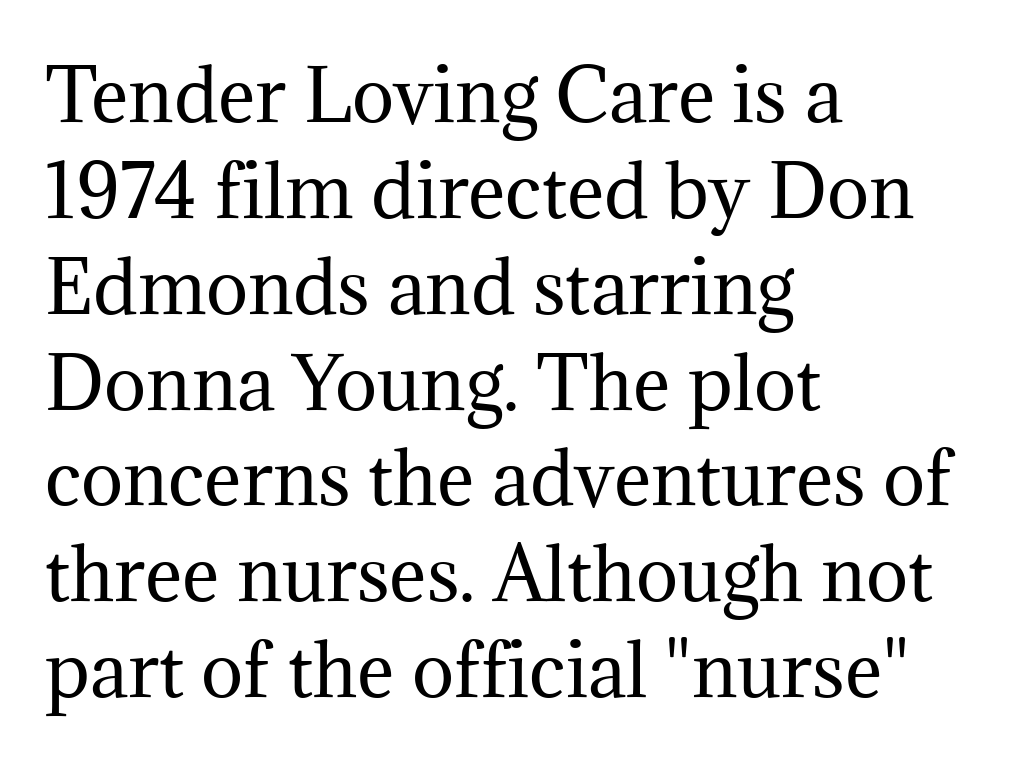
{"serif": "yes", "italic": "no", "bold": "no", "weight": "regular", "width": "normal", "stroke_contrast": "medium", "x_height": "medium", "monospaced": "no", "underline": "no", "align": "left", "line_spacing": "normal", "line_spacing_ratio": 1.35, "letter_spacing": "normal", "letter_spacing_em": 0.0, "glyph_px": 71}
